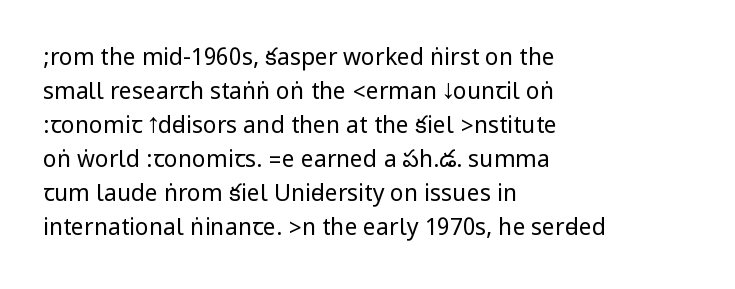
The type sits square on the baseline with zero lean. Stem width sits at or under what a default text font uses. Horizontally, the lines are justified to the leading edge only. This sample keeps an unexceptional amount of space between lines. The space beneath each line is pristine and unruled. There is no visible air inserted between adjacent glyphs.
